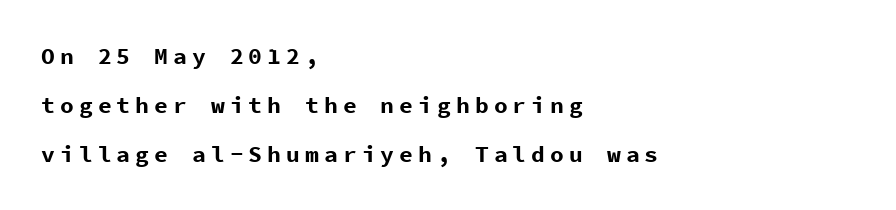
The letters stand upright; this is a roman face. Whoever set this chose breathing room over compactness in the vertical rhythm. Glyph-to-glyph distance is far greater than everyday printed text. Check the space under the baseline: it is left empty. Heavy-handed strokes throughout: this text is bold.
